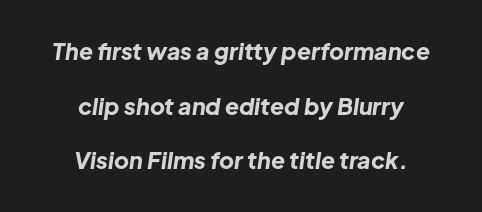
The image shows 23 px bold type, italic (leaning right); set centered, loose line spacing (2.37x), normal letter spacing, not underlined.
